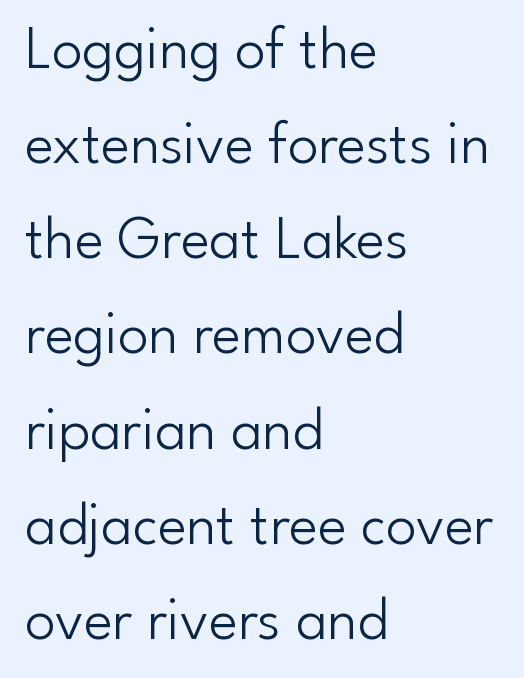
The image shows 61 px light sans-serif type, upright; set left-aligned, normal line spacing (1.56x), normal letter spacing, not underlined; low stroke contrast and a small x-height.
